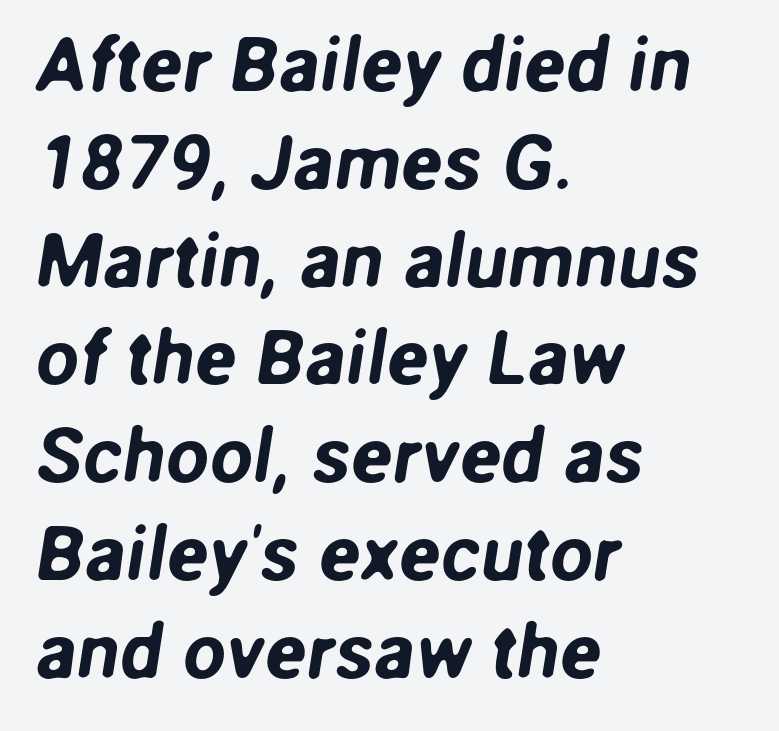
{"serif": "no", "width": "normal", "stroke_contrast": "low", "x_height": "medium", "monospaced": "no", "underline": "no", "align": "left", "line_spacing": "normal", "line_spacing_ratio": 1.27, "letter_spacing": "normal", "letter_spacing_em": 0.0, "glyph_px": 77}
